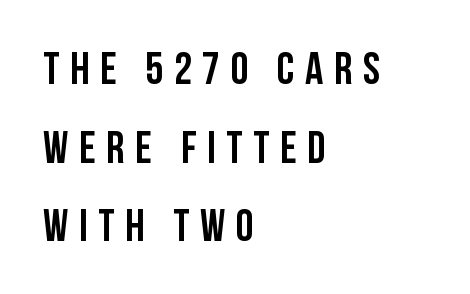
The image shows 45 px condensed sans-serif type, upright; set left-aligned, line spacing 1.75x, unusually wide letter spacing (+0.24 em), not underlined; low stroke contrast and a large x-height.
